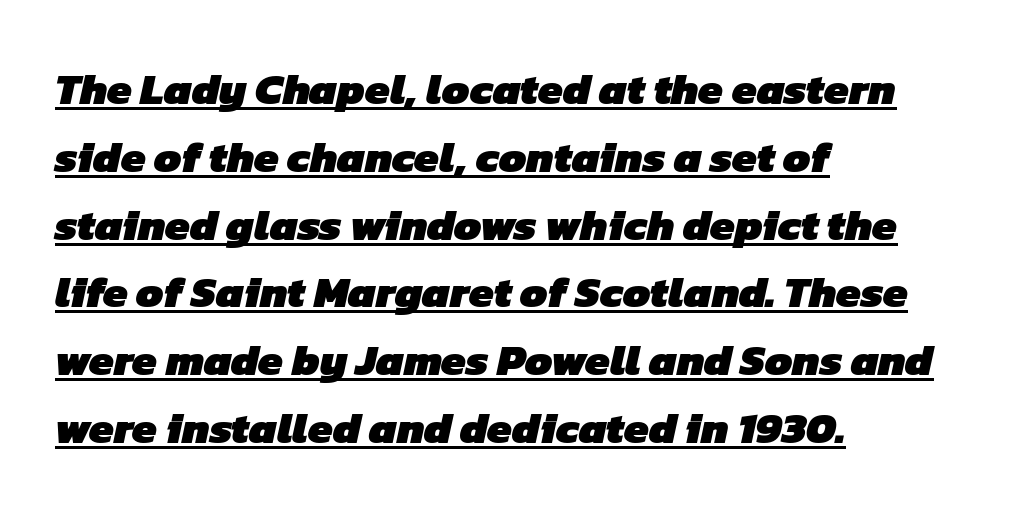
Q: Is the text bold? A: Yes.
Q: Is the typeface a serif or a sans-serif typeface? A: Sans-serif.
Q: Is the text underlined? A: Yes.
Q: How is the paragraph aligned? A: Left-aligned.
Q: Is the spacing between letters normal or unusually wide? A: Normal.
Q: Is the spacing between lines tight, normal or loose? A: Normal.
Q: Width (condensed, normal, or wide)? A: Normal.
Q: Stroke contrast? A: Low.
Q: x-height? A: Medium.
Q: Monospaced? A: No.
